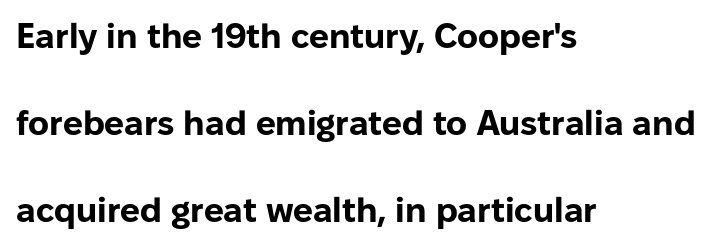
The image shows 35 px bold sans-serif type, upright; set left-aligned, loose line spacing (2.49x), normal letter spacing, not underlined; low stroke contrast and a medium x-height.
